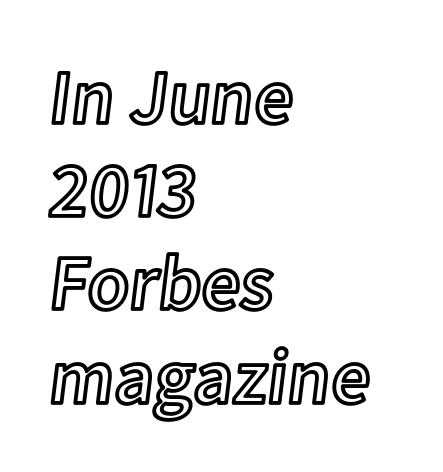
The passage shown is not underscored anywhere. Each letter keeps its own natural width here, so spacing adapts to shape. The type is set solid horizontally, with unmodified tracking. The ragged edge is on the right, which tells us the setting is flush left.
